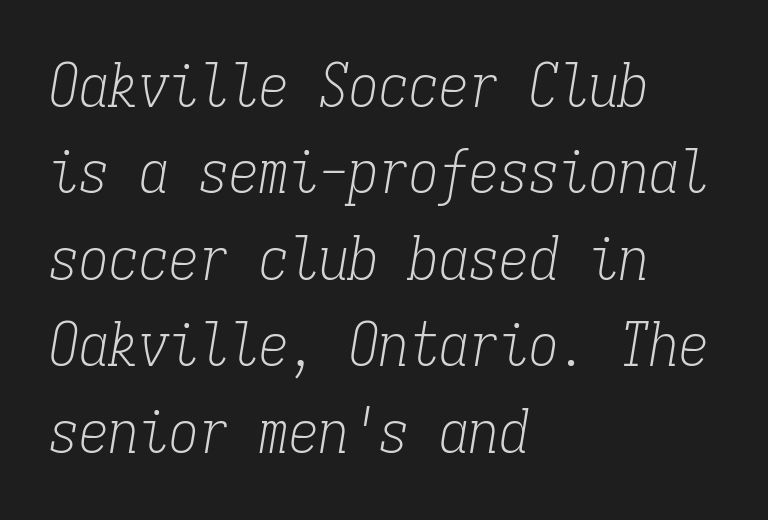
{"serif": "yes", "italic": "yes", "lean": "right", "slant_degrees": 9, "bold": "no", "weight": "light", "width": "condensed", "stroke_contrast": "low", "x_height": "medium", "monospaced": "yes", "underline": "no", "align": "left", "line_spacing": "normal", "line_spacing_ratio": 1.44, "letter_spacing": "normal", "letter_spacing_em": 0.0, "glyph_px": 60}
